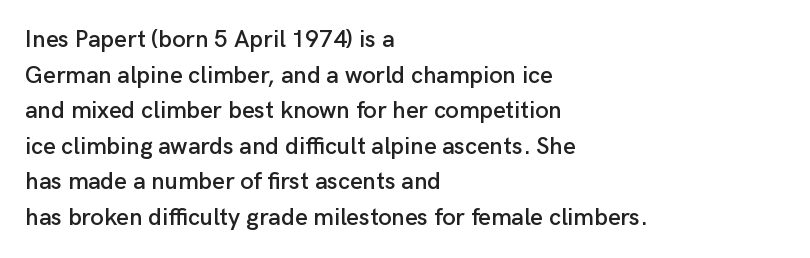
The lettering holds an erect, upright posture throughout. Inter-character spacing is left at the font's built-in metrics. The glyphs are unaccompanied by any horizontal stroke below them. Horizontal alignment here is leftward, the default for most running prose. Is there much room between lines? A standard amount, neither cramped nor airy.
